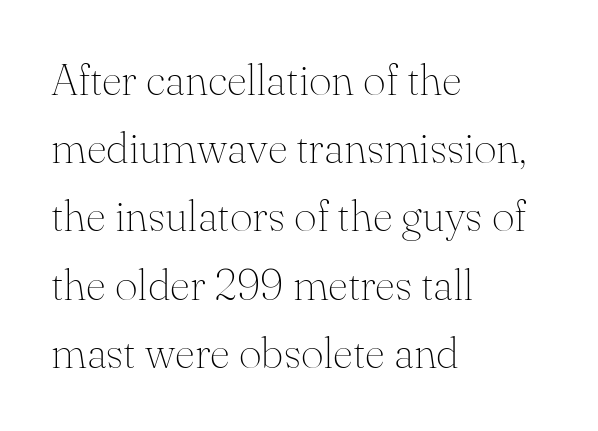
{"serif": "yes", "italic": "no", "bold": "no", "weight": "thin", "width": "normal", "stroke_contrast": "medium", "x_height": "small", "monospaced": "no", "underline": "no", "align": "left", "line_spacing": "normal", "line_spacing_ratio": 1.55, "letter_spacing": "normal", "letter_spacing_em": 0.0, "glyph_px": 44}
